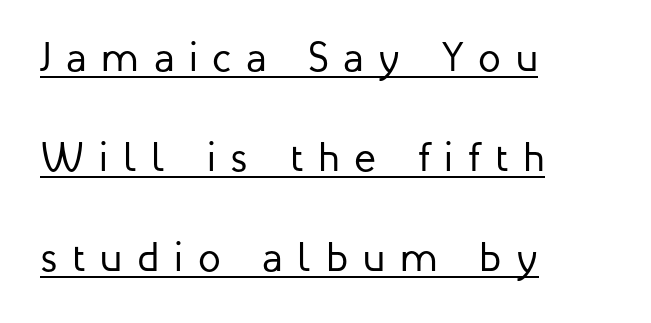
The image shows 41 px regular-weight sans-serif type, upright; set left-aligned, loose line spacing (2.44x), unusually wide letter spacing (+0.36 em), underlined; low stroke contrast and a medium x-height.
